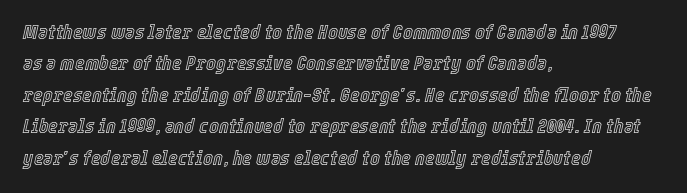
Q: Is the text italic (slanted)? A: Yes, it leans right by about 12 degrees.
Q: Is the text underlined? A: No.
Q: How is the paragraph aligned? A: Left-aligned.
Q: Is the spacing between letters normal or unusually wide? A: Normal.
Q: Is the spacing between lines tight, normal or loose? A: Normal.
